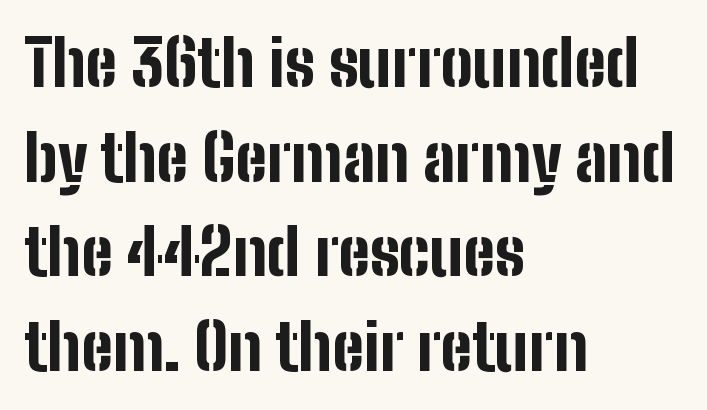
The image shows 64 px bold, condensed sans-serif type, upright; set left-aligned, normal line spacing (1.48x), normal letter spacing, not underlined; low stroke contrast and a medium x-height.
